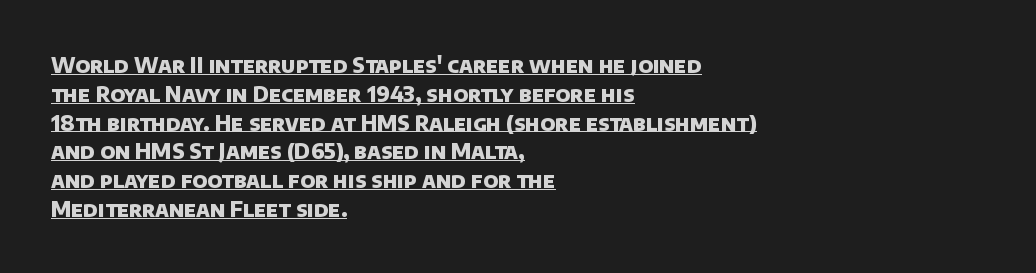
The typesetter chose a ragged-right arrangement here. The typesetting leans heavy: a genuine bold. The typesetter has applied underlining to the passage shown. You could call the tracking neutral — neither tight nor loose. Leading matches the norm, producing a regular column.
